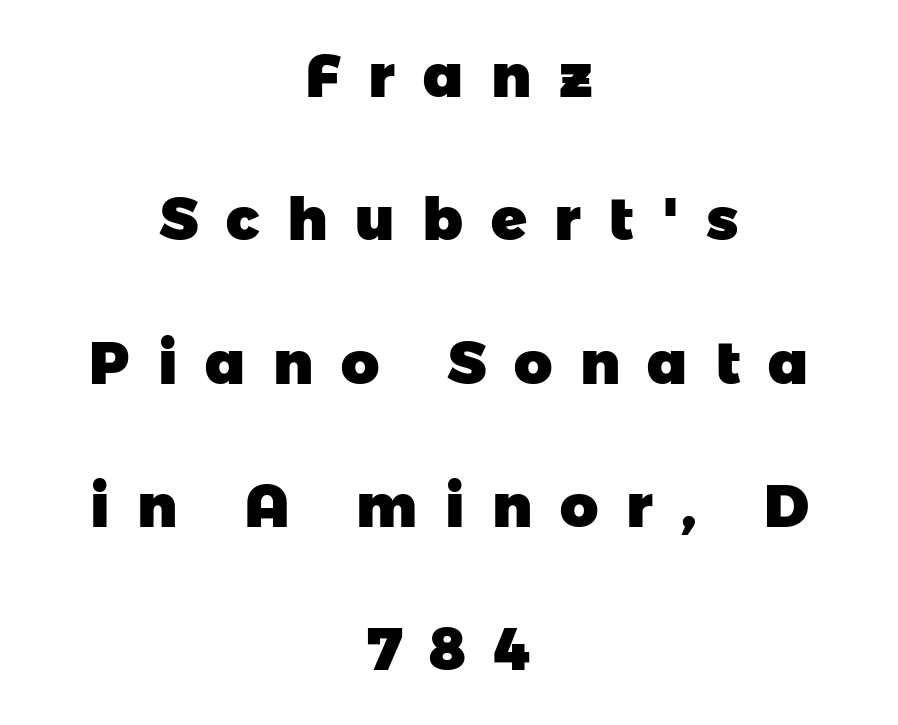
Q: Is the text bold? A: Yes.
Q: Is the typeface a serif or a sans-serif typeface? A: Sans-serif.
Q: Is the text underlined? A: No.
Q: How is the paragraph aligned? A: Centered.
Q: Is the spacing between letters normal or unusually wide? A: Unusually wide.
Q: Is the spacing between lines tight, normal or loose? A: Loose.
Q: Width (condensed, normal, or wide)? A: Normal.
Q: Stroke contrast? A: Low.
Q: x-height? A: Medium.
Q: Monospaced? A: No.
